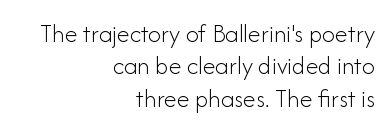
The image shows 26 px text type, upright; set right-aligned, normal line spacing (1.25x), normal letter spacing, not underlined.
